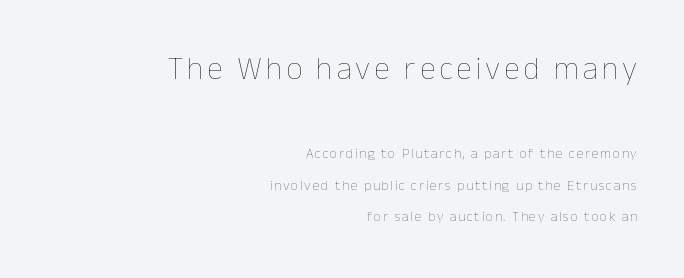
Q: Is the text bold? A: No.
Q: Is the text italic (slanted)? A: No, it is upright.
Q: Is the text underlined? A: No.
Q: How is the paragraph aligned? A: Right-aligned.
Q: Is the spacing between lines tight, normal or loose? A: Loose.
Q: Which block of text is set in a larger size, the first (top) or the second (bottom)? A: The first (top) one.
Q: Width (condensed, normal, or wide)? A: Normal.
Q: Stroke contrast? A: Low.
Q: x-height? A: Medium.
Q: Monospaced? A: No.
